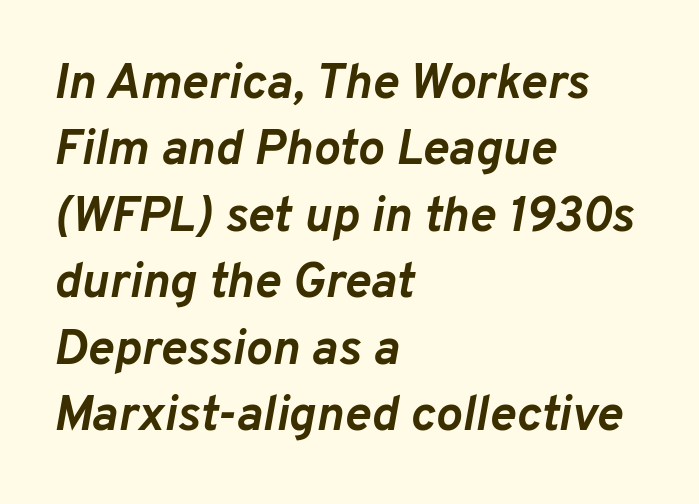
The image shows 50 px semibold type, italic (leaning right); set left-aligned, normal line spacing (1.33x), normal letter spacing, not underlined; low stroke contrast and a medium x-height.
